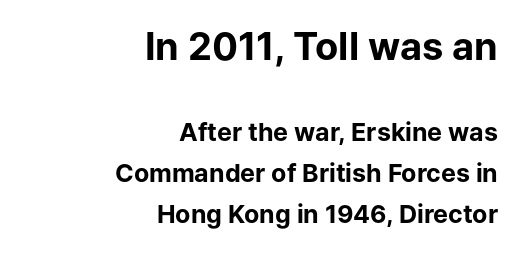
Each row of text sits above clean, open space. Proportional: the letters do not fall into vertical columns. Reading down the column, the eye jumps a familiar distance to each next line. Size contrast runs from large at the top to small at the bottom. If you drew a ruler down the right edge, every line would touch it. This rendering employs a face without finishing strokes, i.e., a sans-serif.
